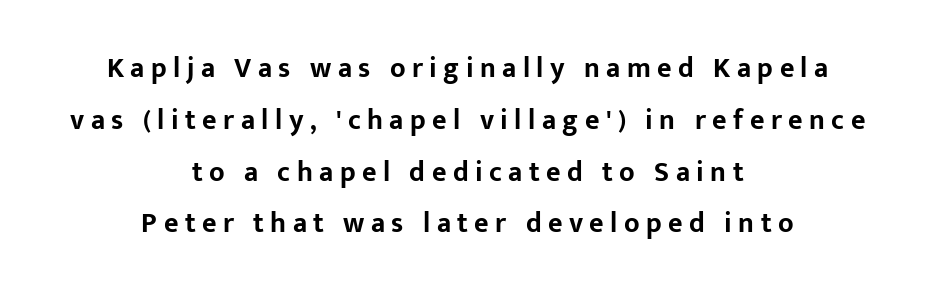
{"serif": "no", "italic": "no", "bold": "yes", "weight": "bold", "width": "normal", "stroke_contrast": "low", "x_height": "medium", "monospaced": "no", "underline": "no", "align": "center", "line_spacing_ratio": 1.85, "letter_spacing": "wide", "letter_spacing_em": 0.23, "glyph_px": 28}
